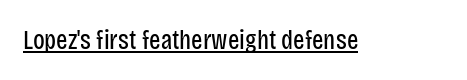
Vertical stems look standard width or narrower in stroke. This sample carries an underscore along the baseline area. Notice how the stems are strictly vertical — no italics here. Spacing between characters is what you'd get straight out of the box.
